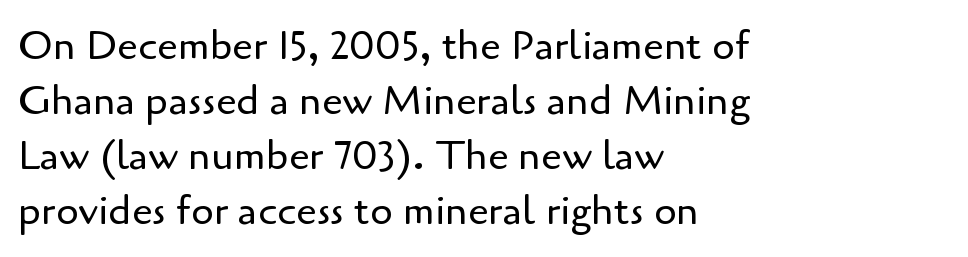
The image shows 41 px regular-weight sans-serif type, upright; set left-aligned, normal line spacing (1.34x), normal letter spacing, not underlined; low stroke contrast and a small x-height.
